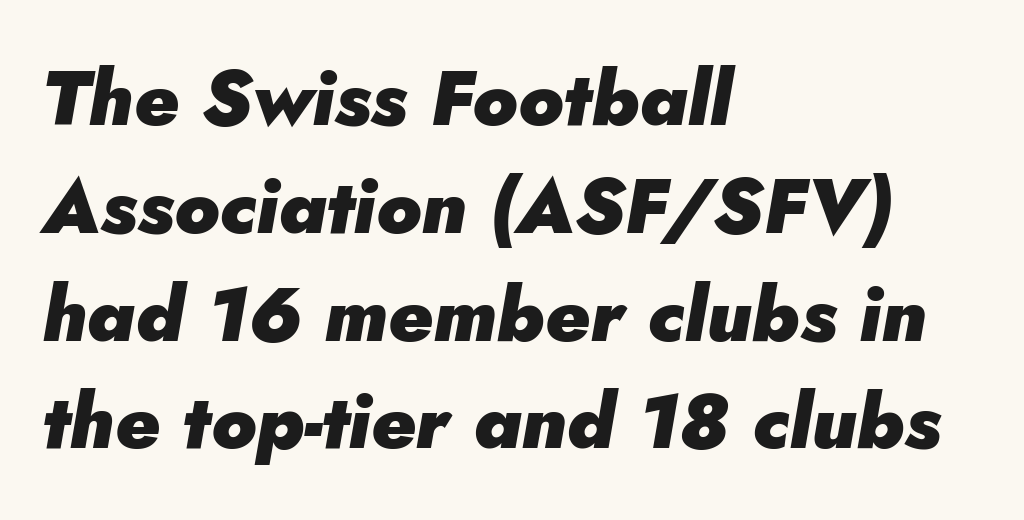
{"italic": "yes", "lean": "right", "slant_degrees": 5, "bold": "yes", "weight": "heavy", "width": "normal", "stroke_contrast": "low", "x_height": "small", "monospaced": "no", "underline": "no", "align": "left", "line_spacing": "normal", "line_spacing_ratio": 1.4, "letter_spacing": "normal", "letter_spacing_em": 0.0, "glyph_px": 77}
